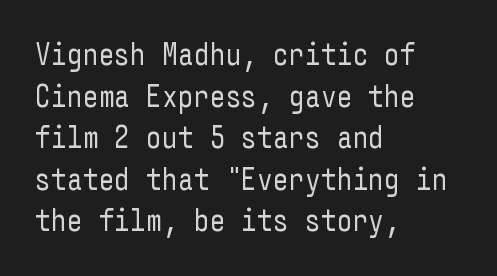
Q: Is the text bold? A: No.
Q: Is the text italic (slanted)? A: No, it is upright.
Q: Is the typeface a serif or a sans-serif typeface? A: Sans-serif.
Q: Is the text underlined? A: No.
Q: How is the paragraph aligned? A: Left-aligned.
Q: Is the spacing between letters normal or unusually wide? A: Normal.
Q: Is the spacing between lines tight, normal or loose? A: Normal.
Q: Width (condensed, normal, or wide)? A: Condensed.
Q: Stroke contrast? A: Low.
Q: x-height? A: Medium.
